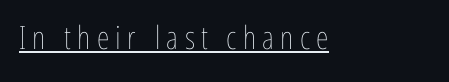
The passage shown is typed in a proportional face where columns would drift. The weight would be labelled regular, book, light, or lighter still. In terms of letterspacing, this is a distinctly airy, spread setting. Characters remain perfectly vertical along every line. Beneath each row of characters lies a ruled line.
